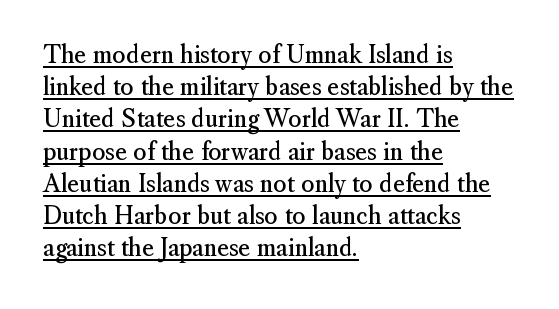
The lettering stays uniformly vertical, giving the passage a roman look. The vertical gap from one line to the next is medium. Heaviness? Minimal to ordinary, like unemphasized prose. Somebody hit Ctrl+U on this one — the words are underlined.
